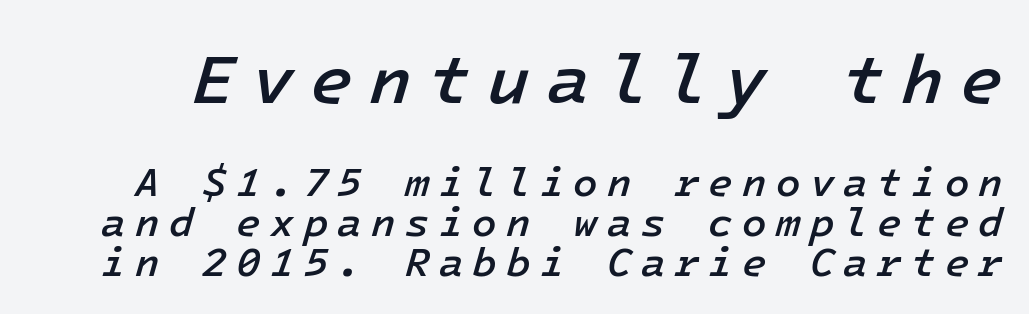
{"italic": "yes", "lean": "right", "slant_degrees": 16, "bold": "semi", "weight": "semibold", "width": "normal", "stroke_contrast": "low", "x_height": "medium", "underline": "no", "line_spacing": "tight", "line_spacing_ratio": 1.0, "letter_spacing": "wide", "letter_spacing_em": 0.23, "larger_block": "first", "size_ratio": 1.75, "glyph_px": 70}
